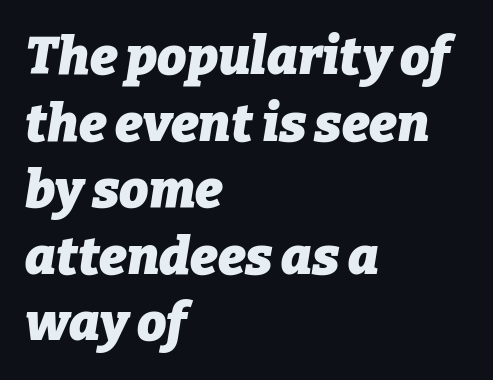
Emphasis-style slanted type is in use. Do the characters align in a grid? No, the font is proportional. A bare baseline throughout the passage. Compared with typical paragraphs, the rows here are spaced about the same. The paragraph has a hard left edge and a soft right edge. The type is set solid horizontally, with unmodified tracking.
